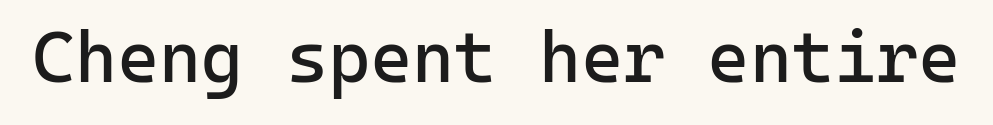
This sample uses an upright cut, with every glyph sitting square on the baseline. Does extra space separate the letters? No, they use regular spacing. Note the uniform advance width — an 'i' takes as much space as an 'm'. The rendering shows plain stroke endings on the letterforms — a sans-serif design.
